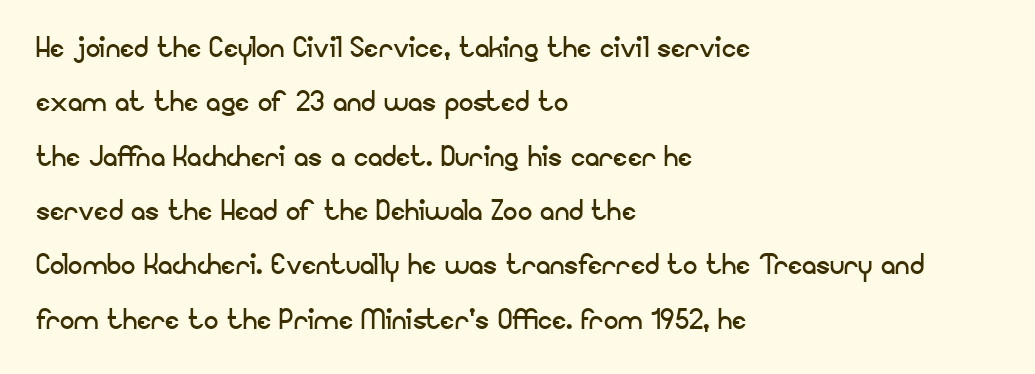
Standard letterfit; no display-style spreading of the glyphs. The passage shown is not bold in any degree. Serifs: no, the terminals of the letterforms are clean. Quick note: underline off. Ordinary non-slanted type is in use.
